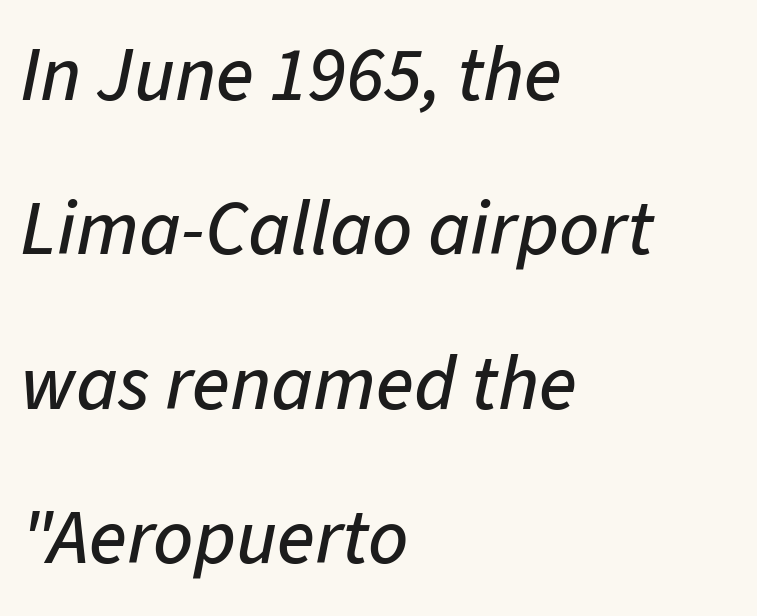
{"italic": "yes", "lean": "right", "slant_degrees": 11, "width": "normal", "stroke_contrast": "low", "x_height": "medium", "monospaced": "no", "underline": "no", "align": "left", "line_spacing": "loose", "line_spacing_ratio": 1.98, "letter_spacing": "normal", "letter_spacing_em": 0.0, "glyph_px": 78}
